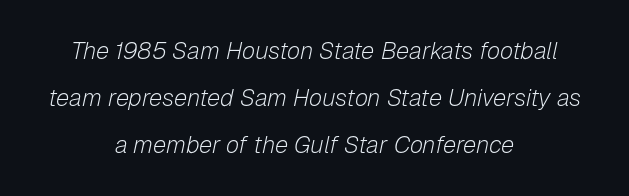
The image shows 24 px text type, italic (leaning right); set centered, loose line spacing (1.96x), normal letter spacing, not underlined.
